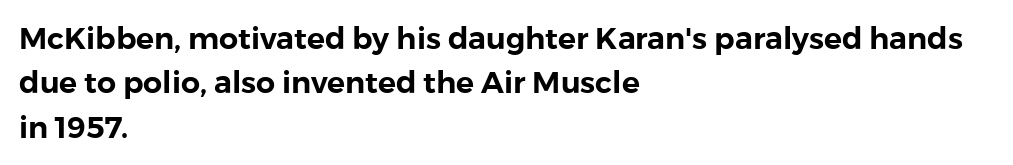
The image shows 30 px sans-serif type, upright; set left-aligned, normal line spacing (1.48x), normal letter spacing, not underlined; a medium x-height.
